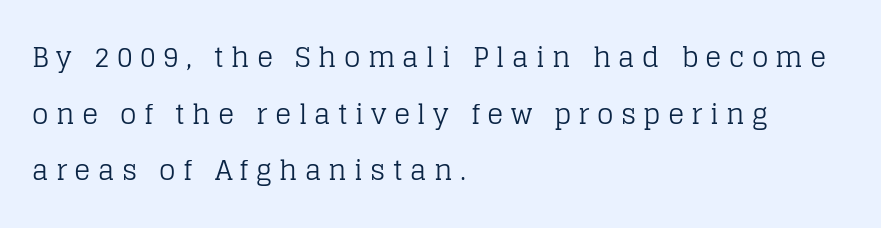
Inter-character spacing is expanded well beyond the font's built-in metrics. The words here are not underlined. Every character sits straight up, as roman type does. Horizontally, the lines are justified to the leading edge only. The weight tops out at a normal text grade. The block of text is sparse from top to bottom, with ample space between rows.
